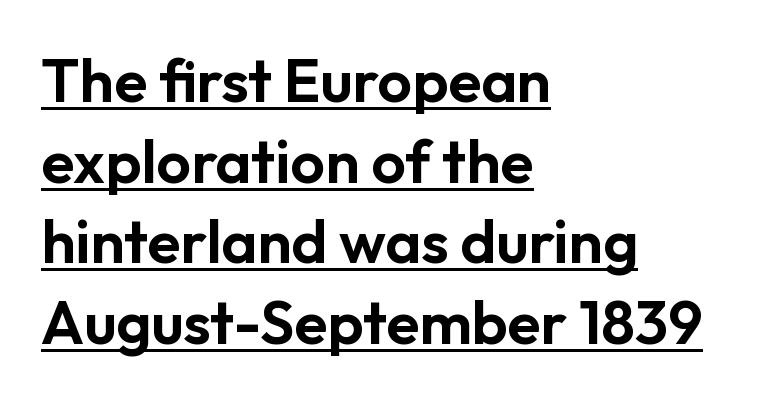
The image shows 61 px sans-serif type, upright; set left-aligned, normal line spacing (1.32x), normal letter spacing, underlined; low stroke contrast and a medium x-height.
